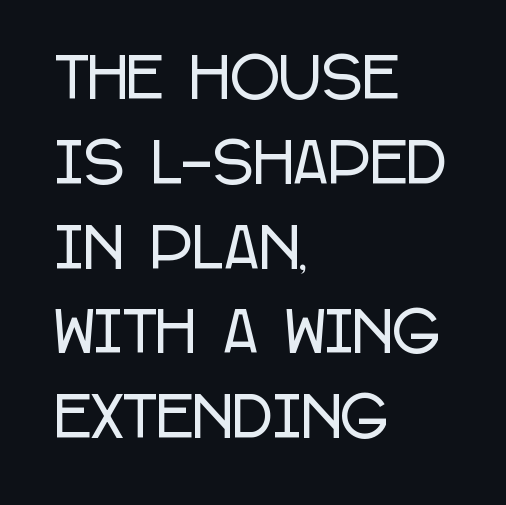
Q: Is the text italic (slanted)? A: No, it is upright.
Q: Is the typeface a serif or a sans-serif typeface? A: Sans-serif.
Q: Is the text underlined? A: No.
Q: How is the paragraph aligned? A: Left-aligned.
Q: Is the spacing between letters normal or unusually wide? A: Normal.
Q: Is the spacing between lines tight, normal or loose? A: Normal.
Q: Width (condensed, normal, or wide)? A: Condensed.
Q: Stroke contrast? A: Low.
Q: x-height? A: Large.
Q: Monospaced? A: No.
